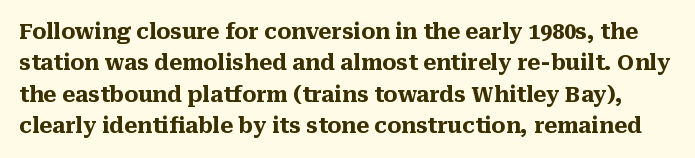
Q: Is the text bold? A: Yes.
Q: Is the text italic (slanted)? A: No, it is upright.
Q: Is the text underlined? A: No.
Q: Is the spacing between letters normal or unusually wide? A: Normal.
Q: Is the spacing between lines tight, normal or loose? A: Normal.
